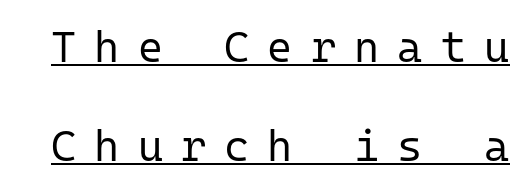
Here the designer chose a console-style face with uniform glyph widths. Emphasis is given by a line drawn under the lettering. Tracking here is generous; glyphs stand well apart from one another. This is not heavy type; no bold has been used. This sample uses an upright cut, with every glyph sitting square on the baseline.
